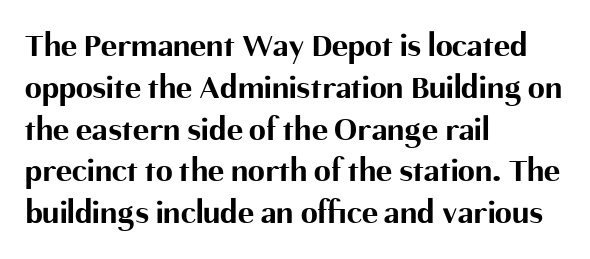
Weight: bold. Every row of glyphs begins at an identical x-position on the left. You can tell it's not italic because the verticals are truly vertical. Each letter keeps its own natural width here, so spacing adapts to shape. Compared with typical body copy, the letter spacing here is the same.
